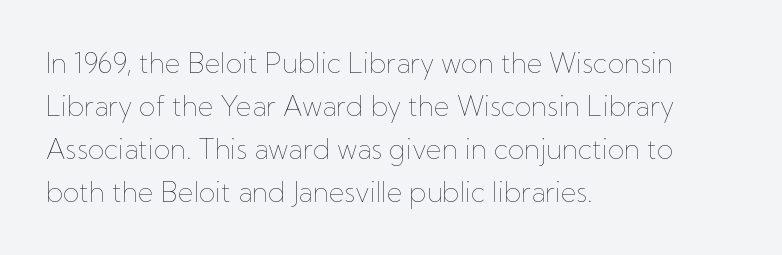
{"italic": "no", "bold": "no", "underline": "no", "align": "left", "line_spacing": "normal", "line_spacing_ratio": 1.59, "letter_spacing": "normal", "letter_spacing_em": 0.0, "glyph_px": 27}
